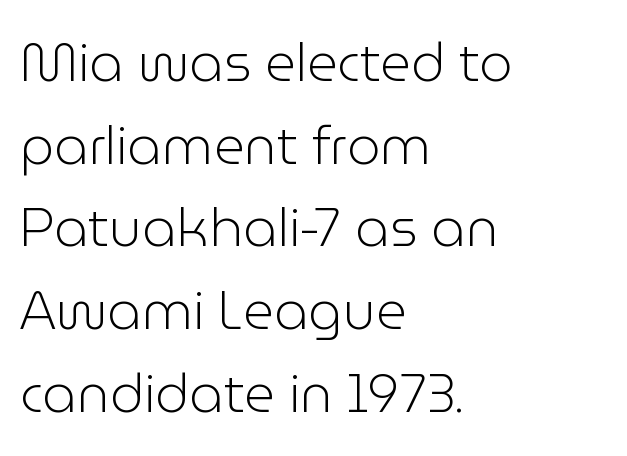
{"serif": "no", "italic": "no", "bold": "no", "weight": "light", "width": "normal", "stroke_contrast": "low", "x_height": "medium", "monospaced": "no", "underline": "no", "align": "left", "line_spacing": "normal", "line_spacing_ratio": 1.56, "letter_spacing": "normal", "letter_spacing_em": 0.0, "glyph_px": 53}
